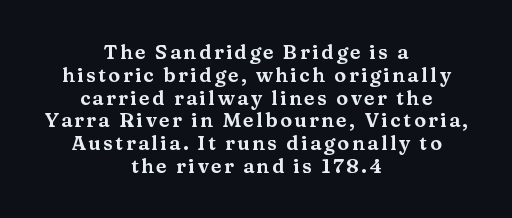
You can tell it's not italic because the verticals are truly vertical. No word sits above an underline. You could barely slide anything between these rows. Is the block centered? Yes — each line is placed symmetrically about the middle.
